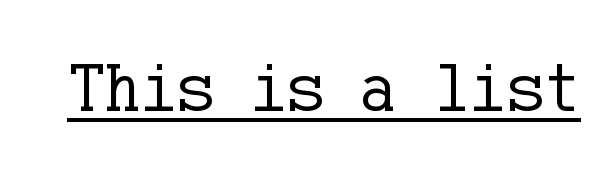
Q: Is the text bold? A: No.
Q: Is the text italic (slanted)? A: No, it is upright.
Q: Is the typeface a serif or a sans-serif typeface? A: Serif.
Q: Is the text underlined? A: Yes.
Q: Is the spacing between letters normal or unusually wide? A: Normal.
Q: Width (condensed, normal, or wide)? A: Normal.
Q: Stroke contrast? A: Low.
Q: x-height? A: Medium.
